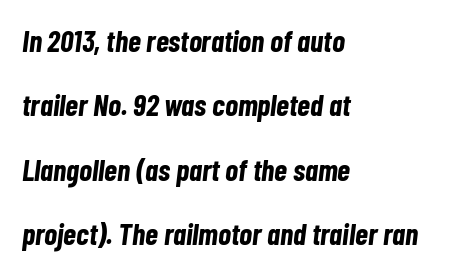
The image shows 30 px bold, condensed type, italic (leaning right); set left-aligned, loose line spacing (2.15x), normal letter spacing, not underlined; low stroke contrast and a medium x-height.
